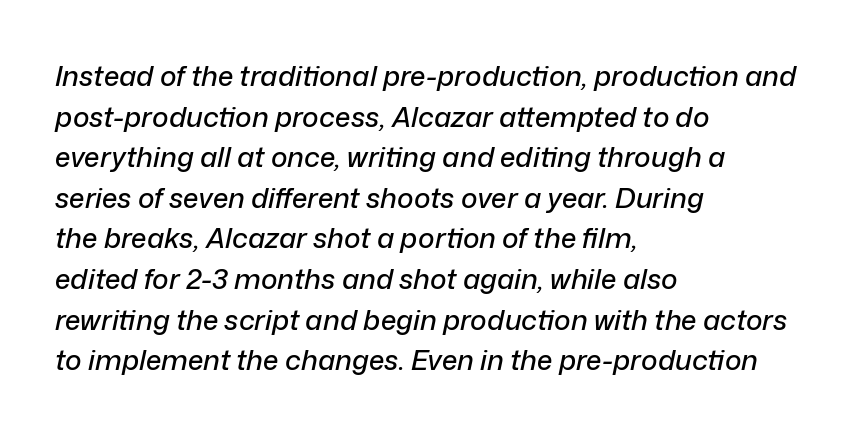
{"italic": "yes", "lean": "right", "slant_degrees": 12, "width": "normal", "stroke_contrast": "low", "x_height": "medium", "monospaced": "no", "underline": "no", "align": "left", "line_spacing": "normal", "line_spacing_ratio": 1.45, "letter_spacing": "normal", "letter_spacing_em": 0.0, "glyph_px": 28}
